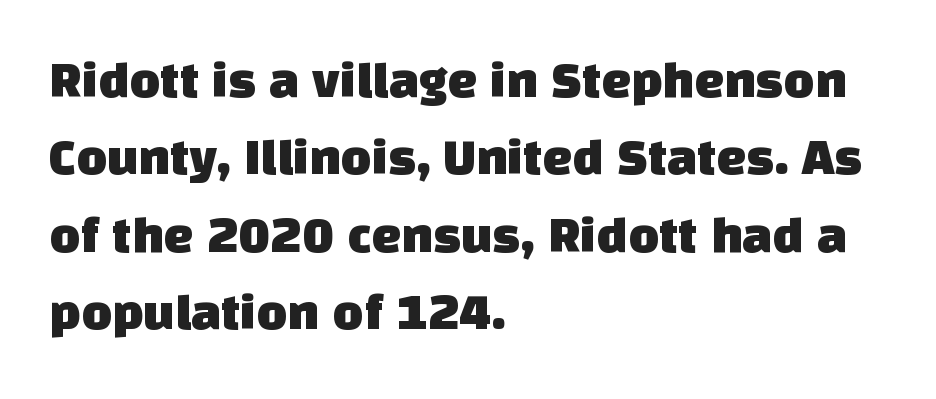
The image shows 53 px sans-serif type; set left-aligned, normal line spacing (1.46x), normal letter spacing, not underlined; low stroke contrast and a large x-height.
